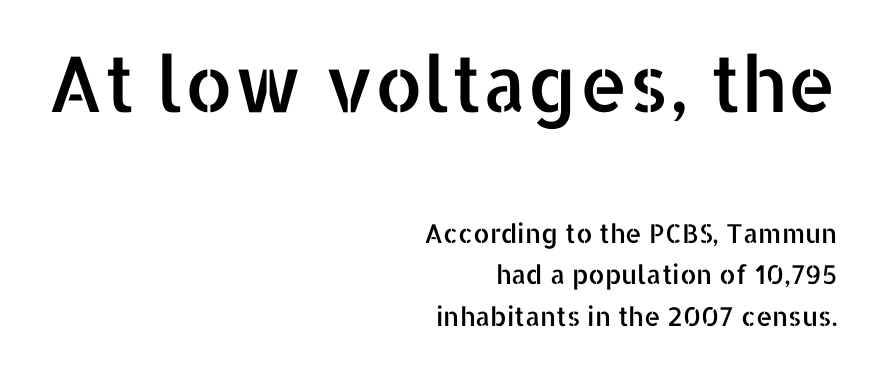
The gap between lines stays unmarked. Regarding serifs, this sample does without them. Note: larger setting up top, smaller setting below. The compositor pushed each line to the right boundary. Ascenders rise straight up at ninety degrees.
